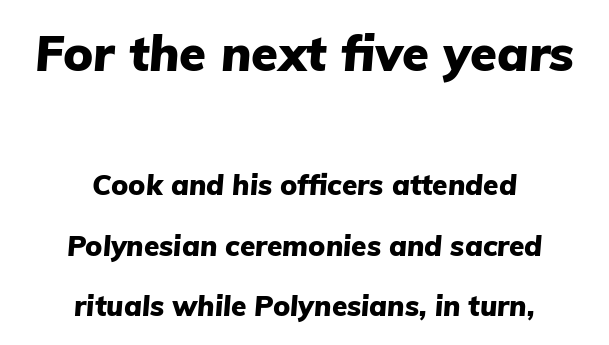
The image shows 49 px heavy type, italic (leaning right); set centered, loose line spacing (2.16x), normal letter spacing, not underlined; the first (top) block is 1.75x larger; low stroke contrast and a medium x-height.
